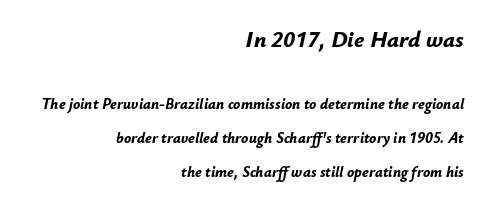
The image shows 23 px bold type, italic (leaning right); set right-aligned, loose line spacing (2.27x), normal letter spacing, not underlined; the first (top) block is 1.53x larger.
